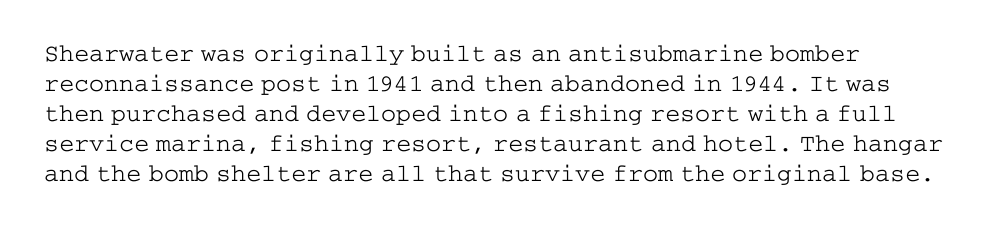
Q: Is the text bold? A: No.
Q: Is the text italic (slanted)? A: No, it is upright.
Q: Is the text underlined? A: No.
Q: Is the spacing between letters normal or unusually wide? A: Normal.
